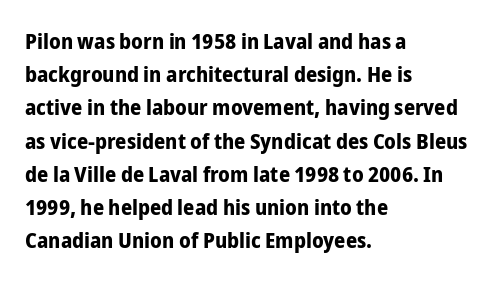
Q: Is the text bold? A: Yes.
Q: Is the text italic (slanted)? A: No, it is upright.
Q: Is the text underlined? A: No.
Q: How is the paragraph aligned? A: Left-aligned.
Q: Is the spacing between letters normal or unusually wide? A: Normal.
Q: Is the spacing between lines tight, normal or loose? A: Normal.
